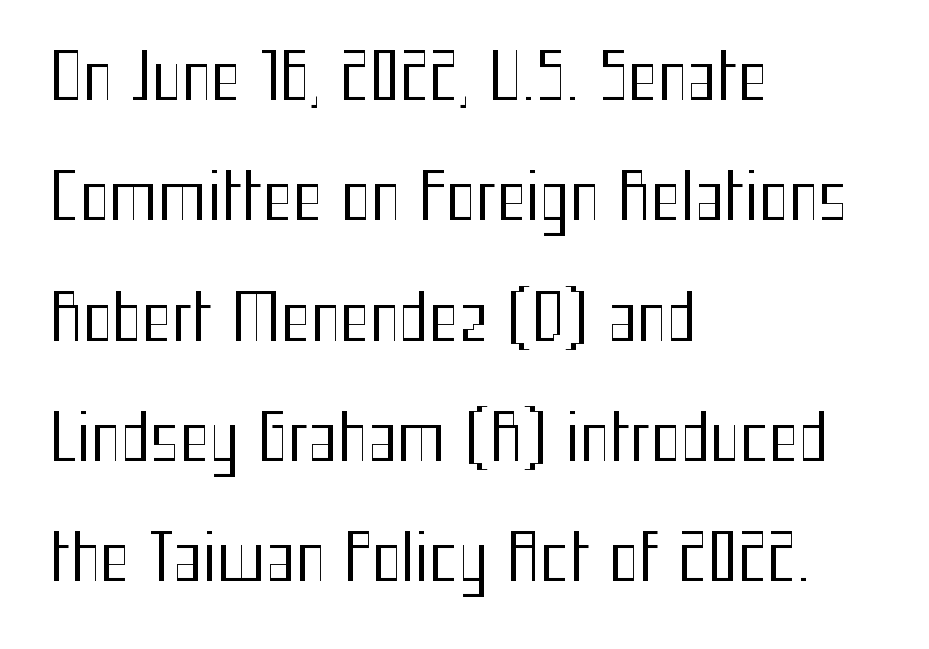
Weight class: somewhere from thin through regular. Words float on clear page, feet unadorned. Style check: upright. The block of text is sparse from top to bottom, with ample space between rows. This rendering leaves character spacing at its baseline value. No feet cap the strokes, marking this as sans-serif type.
